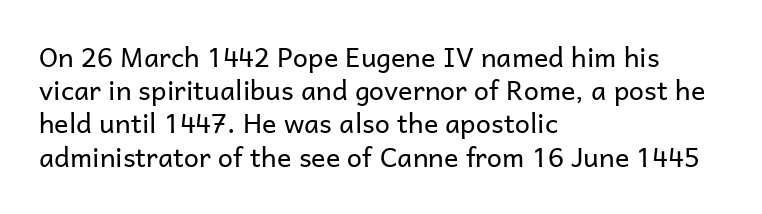
Q: Is the text bold? A: No.
Q: Is the text italic (slanted)? A: No, it is upright.
Q: Is the text underlined? A: No.
Q: How is the paragraph aligned? A: Left-aligned.
Q: Is the spacing between letters normal or unusually wide? A: Normal.
